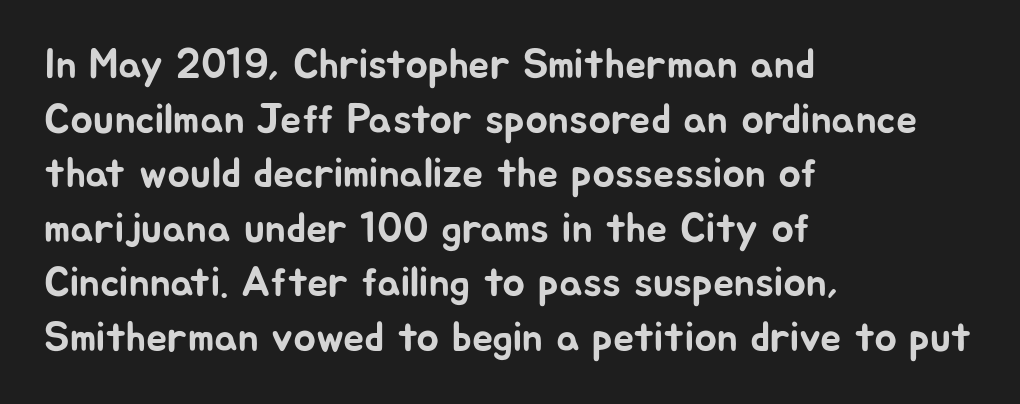
Q: Is the text italic (slanted)? A: No, it is upright.
Q: Is the typeface a serif or a sans-serif typeface? A: Sans-serif.
Q: Is the text underlined? A: No.
Q: How is the paragraph aligned? A: Left-aligned.
Q: Is the spacing between letters normal or unusually wide? A: Normal.
Q: Is the spacing between lines tight, normal or loose? A: Normal.
Q: Width (condensed, normal, or wide)? A: Normal.
Q: Stroke contrast? A: Low.
Q: x-height? A: Medium.
Q: Monospaced? A: No.
